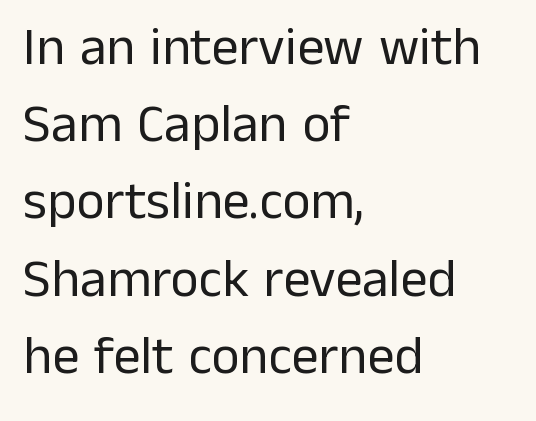
Q: Is the text bold? A: No.
Q: Is the text italic (slanted)? A: No, it is upright.
Q: Is the typeface a serif or a sans-serif typeface? A: Sans-serif.
Q: Is the text underlined? A: No.
Q: How is the paragraph aligned? A: Left-aligned.
Q: Is the spacing between letters normal or unusually wide? A: Normal.
Q: Is the spacing between lines tight, normal or loose? A: Normal.
Q: Width (condensed, normal, or wide)? A: Normal.
Q: Stroke contrast? A: Low.
Q: x-height? A: Medium.
Q: Monospaced? A: No.
